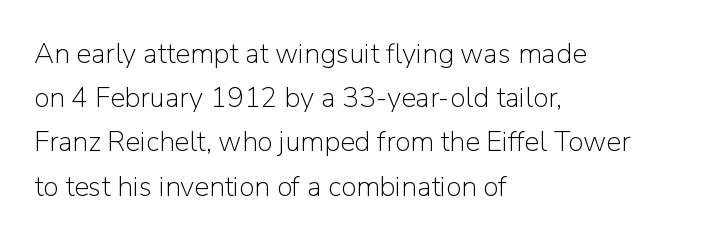
{"serif": "no", "italic": "no", "bold": "no", "weight": "light", "width": "normal", "stroke_contrast": "low", "x_height": "medium", "monospaced": "no", "underline": "no", "align": "left", "line_spacing": "normal", "line_spacing_ratio": 1.58, "letter_spacing": "normal", "letter_spacing_em": 0.0, "glyph_px": 28}
